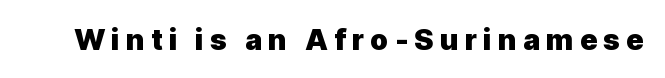
Q: Is the text bold? A: Yes.
Q: Is the text italic (slanted)? A: No, it is upright.
Q: Is the typeface a serif or a sans-serif typeface? A: Sans-serif.
Q: Is the text underlined? A: No.
Q: Is the spacing between letters normal or unusually wide? A: Unusually wide.
Q: Width (condensed, normal, or wide)? A: Normal.
Q: x-height? A: Medium.
Q: Monospaced? A: No.
